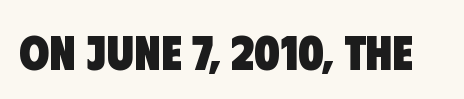
The image shows 49 px heavy, condensed sans-serif type; set normal letter spacing, not underlined; low stroke contrast and a large x-height.
